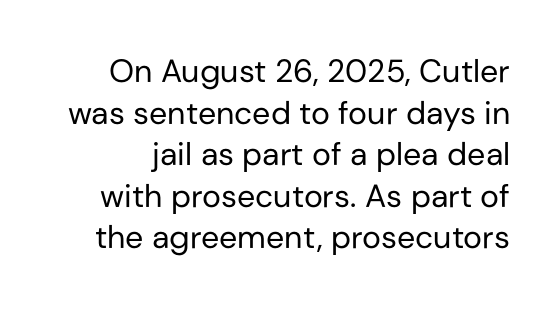
Q: Is the text bold? A: No.
Q: Is the text italic (slanted)? A: No, it is upright.
Q: Is the typeface a serif or a sans-serif typeface? A: Sans-serif.
Q: Is the text underlined? A: No.
Q: Is the spacing between letters normal or unusually wide? A: Normal.
Q: Is the spacing between lines tight, normal or loose? A: Normal.
Q: Width (condensed, normal, or wide)? A: Normal.
Q: Stroke contrast? A: Low.
Q: x-height? A: Medium.
Q: Monospaced? A: No.
